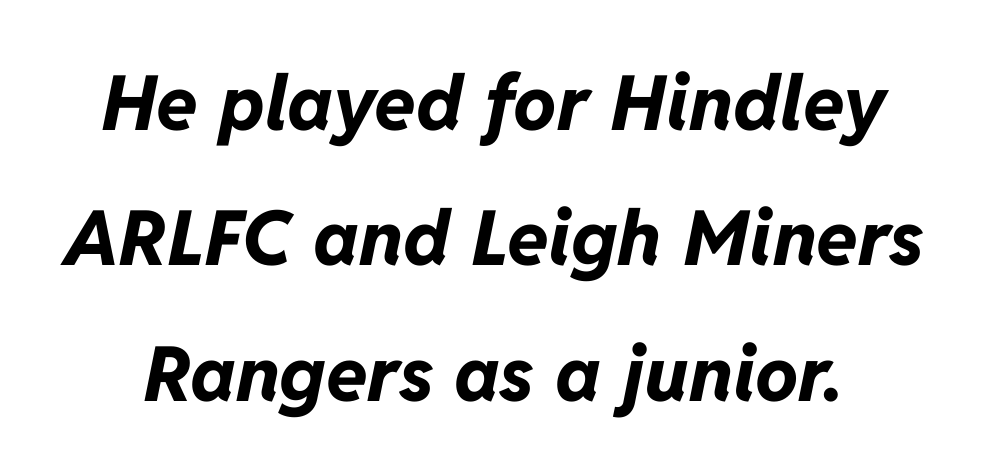
Q: Is the text bold? A: Yes.
Q: Is the text italic (slanted)? A: Yes, it leans right by about 11 degrees.
Q: Is the text underlined? A: No.
Q: Is the spacing between letters normal or unusually wide? A: Normal.
Q: Width (condensed, normal, or wide)? A: Normal.
Q: Stroke contrast? A: Low.
Q: x-height? A: Medium.
Q: Monospaced? A: No.
